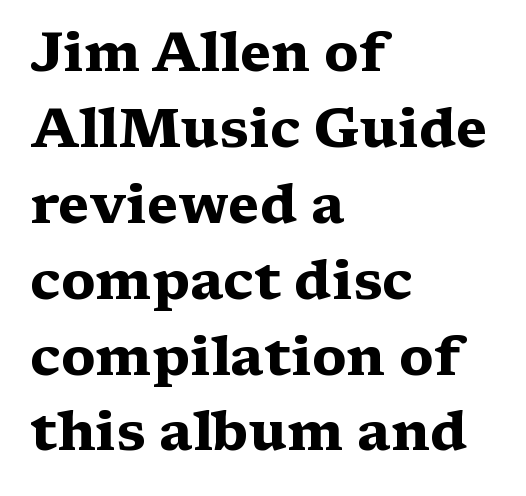
Q: Is the text bold? A: Yes.
Q: Is the text italic (slanted)? A: No, it is upright.
Q: Is the typeface a serif or a sans-serif typeface? A: Serif.
Q: Is the text underlined? A: No.
Q: How is the paragraph aligned? A: Left-aligned.
Q: Is the spacing between letters normal or unusually wide? A: Normal.
Q: Is the spacing between lines tight, normal or loose? A: Normal.
Q: Width (condensed, normal, or wide)? A: Wide.
Q: Stroke contrast? A: Medium.
Q: x-height? A: Medium.
Q: Monospaced? A: No.
